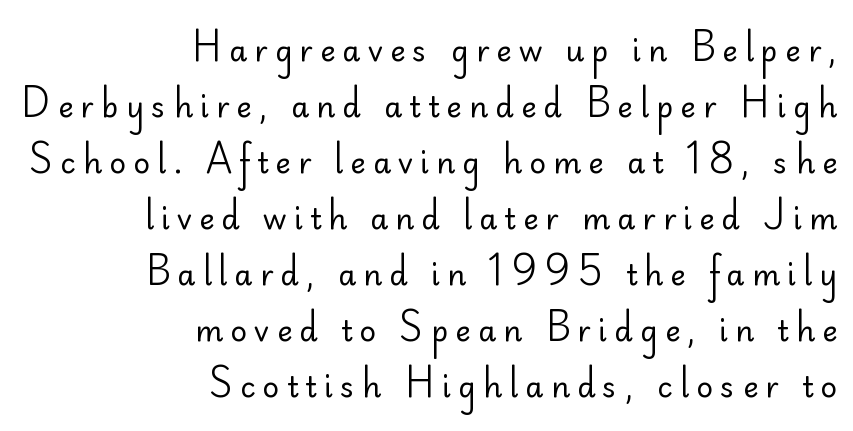
The image shows 29 px regular-weight sans-serif type, upright; set right-aligned, loose line spacing (1.93x), unusually wide letter spacing (+0.25 em), not underlined; low stroke contrast and a small x-height.
